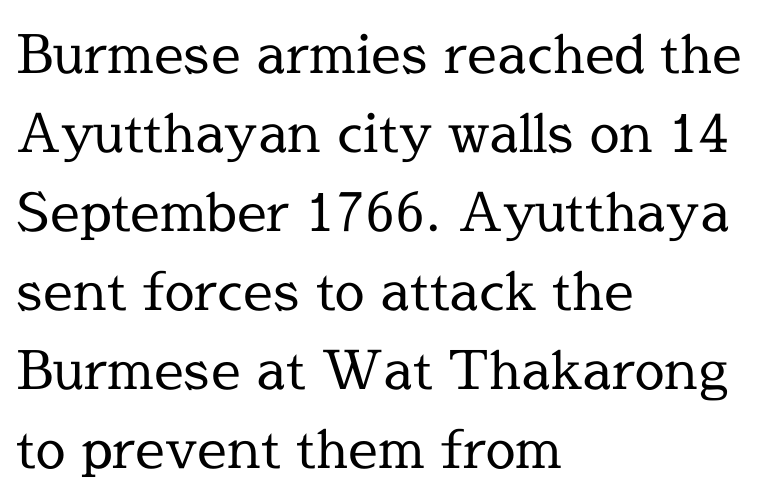
The image shows 53 px regular-weight serif type, upright; set left-aligned, normal line spacing (1.49x), normal letter spacing, not underlined; a medium x-height.
